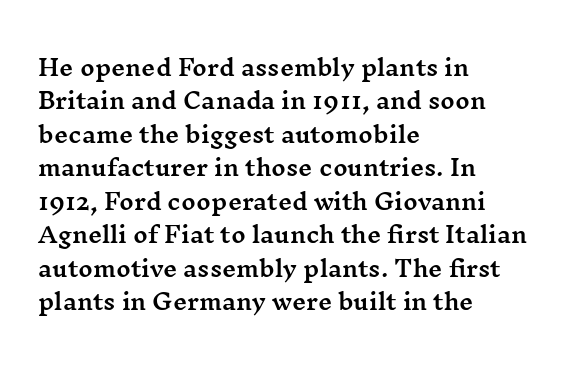
Regarding leading, the lines here are spaced in the standard way. The typography opts for an upright posture over an oblique one. Caption: multi-line text, flush left, ragged right. Nothing unusual about the tracking: characters are spaced as the font intends.
